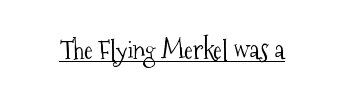
The image shows 26 px text type, upright; set normal letter spacing, underlined.
